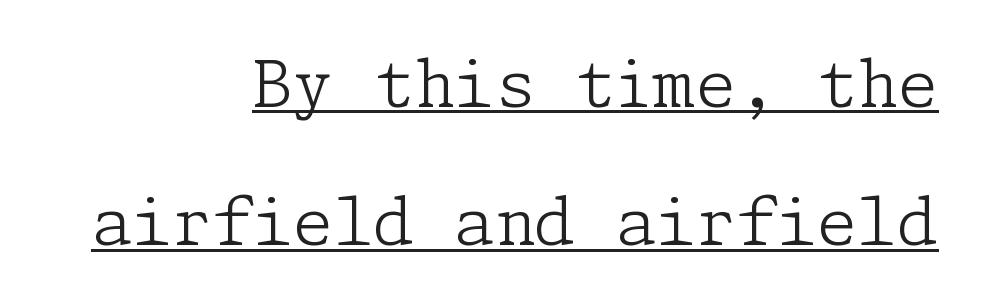
The image shows 65 px light serif type, upright; set right-aligned, loose line spacing (2.13x), normal letter spacing, underlined; low stroke contrast and a medium x-height.
